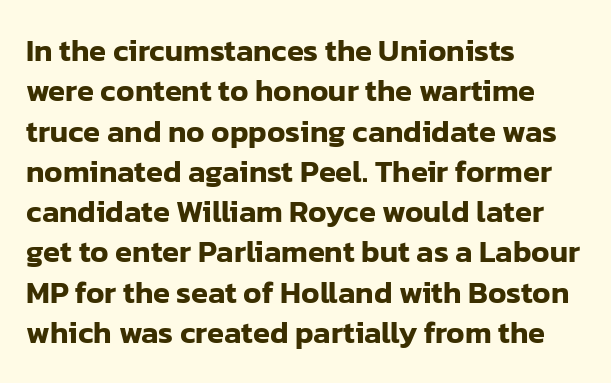
Q: Is the text italic (slanted)? A: No, it is upright.
Q: Is the typeface a serif or a sans-serif typeface? A: Sans-serif.
Q: Is the text underlined? A: No.
Q: How is the paragraph aligned? A: Left-aligned.
Q: Is the spacing between letters normal or unusually wide? A: Normal.
Q: Is the spacing between lines tight, normal or loose? A: Normal.
Q: Width (condensed, normal, or wide)? A: Normal.
Q: Stroke contrast? A: Low.
Q: x-height? A: Medium.
Q: Monospaced? A: No.
